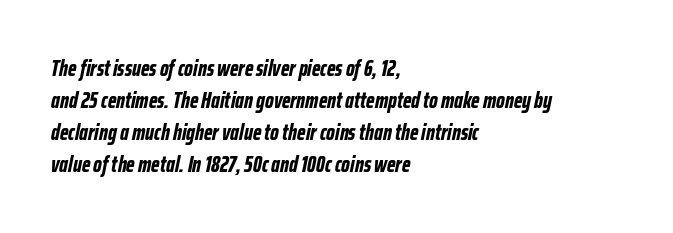
Observe the lean: these are italic letterforms. Short and long lines alike share a common starting point at left. The specimen omits any rule beneath the text block's lines. Does the weight exceed regular? Yes, all the way to bold. The line-height multiplier appears to be the usual default. Letter spacing: default.
